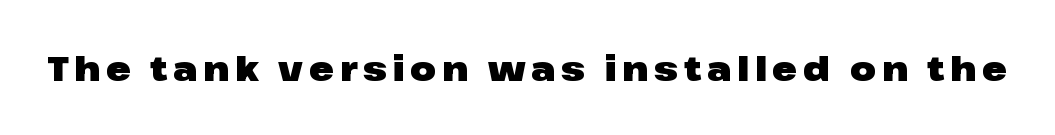
Summary of weight: heavy, a full bold. To sum up the face: it is a sans, with no serifs. Each letter keeps its own natural width here, so spacing adapts to shape. The area under the type is left untouched. These lines were composed using upright roman letters.
